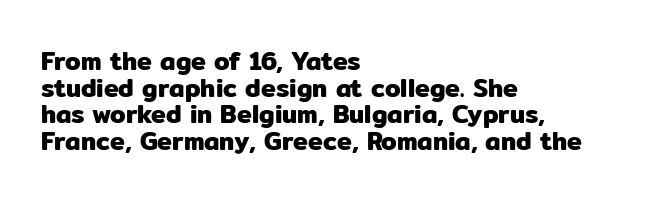
{"italic": "no", "underline": "no", "align": "left", "line_spacing": "tight", "line_spacing_ratio": 1.07, "letter_spacing": "normal", "letter_spacing_em": 0.0, "glyph_px": 25}
